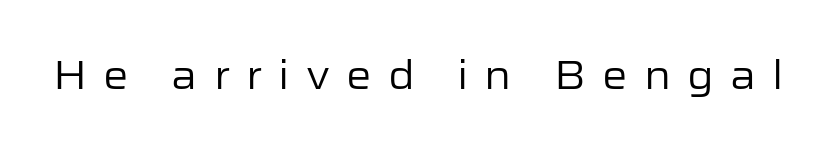
Is this a fixed-width face? No — the glyphs have proportional, varying widths. No chunkiness to these letters — they're not bold. Spacing between characters has been opened up far beyond the box default. The typography opts for an upright posture over an oblique one. Grotesque or geometric, the face here clearly has no serifs.
